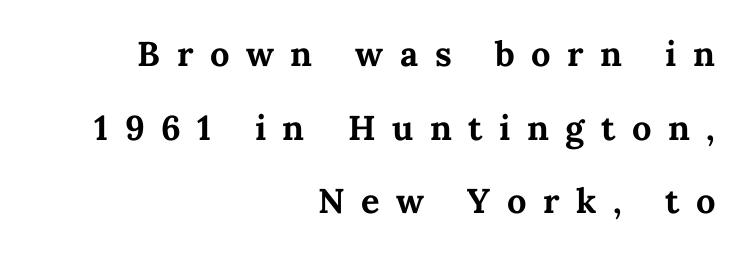
Q: Is the text bold? A: Yes.
Q: Is the text italic (slanted)? A: No, it is upright.
Q: Is the text underlined? A: No.
Q: How is the paragraph aligned? A: Right-aligned.
Q: Is the spacing between letters normal or unusually wide? A: Unusually wide.
Q: Is the spacing between lines tight, normal or loose? A: Normal.
Q: Width (condensed, normal, or wide)? A: Normal.
Q: Stroke contrast? A: Medium.
Q: x-height? A: Medium.
Q: Monospaced? A: No.
